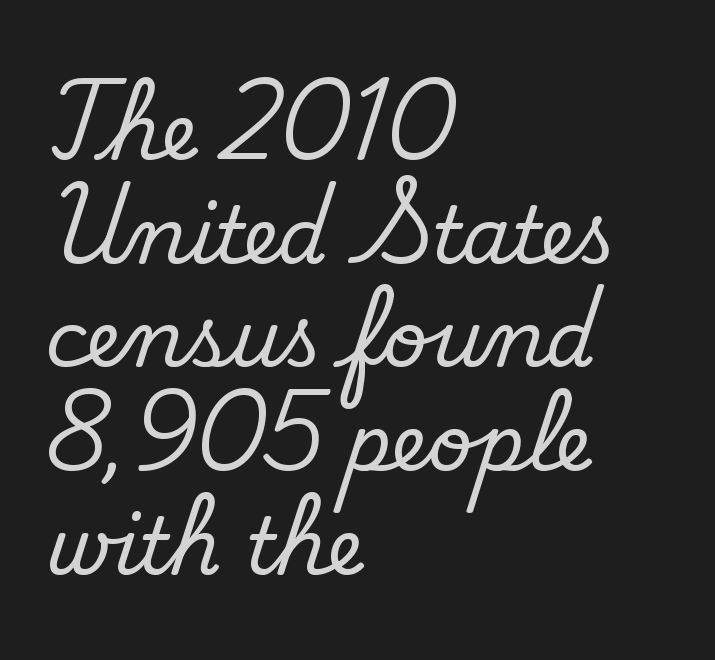
Is this a fixed-width face? No — the glyphs have proportional, varying widths. Think standard paragraph weight, or any step lighter than that. What's the leading like? Ordinary, nothing unusual. Font category for this specimen: sans-serif. The text block is weighted toward the left margin, trailing off unevenly rightward. These lines keep a tight, regular rhythm from letter to letter.
